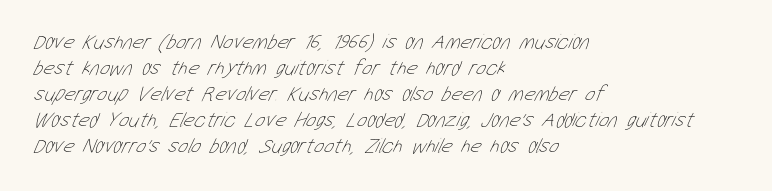
{"bold": "no", "underline": "no", "align": "left", "line_spacing_ratio": 1.24, "letter_spacing": "normal", "letter_spacing_em": 0.0, "glyph_px": 21}
